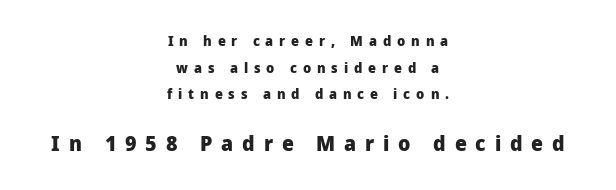
{"italic": "no", "bold": "yes", "underline": "no", "align": "center", "line_spacing": "loose", "line_spacing_ratio": 1.91, "letter_spacing": "wide", "letter_spacing_em": 0.42, "larger_block": "second", "size_ratio": 1.5, "glyph_px": 21}
